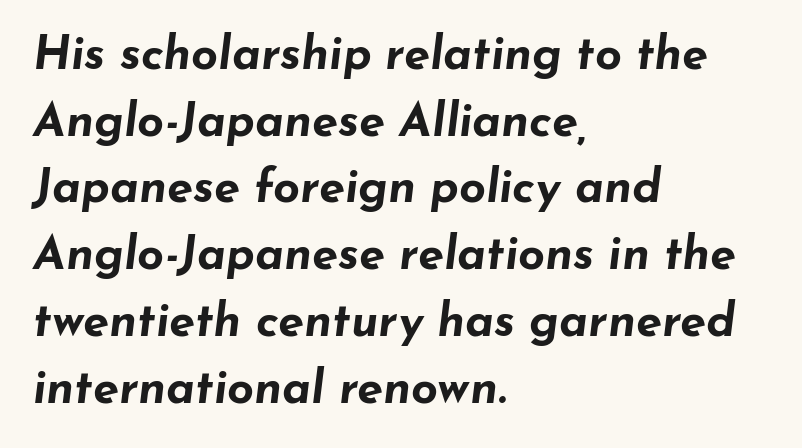
{"italic": "yes", "lean": "right", "slant_degrees": 7, "bold": "yes", "weight": "bold", "width": "wide", "stroke_contrast": "low", "x_height": "small", "monospaced": "no", "underline": "no", "align": "left", "line_spacing": "normal", "line_spacing_ratio": 1.42, "letter_spacing": "normal", "letter_spacing_em": 0.0, "glyph_px": 47}
